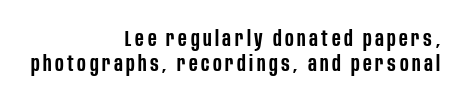
{"italic": "no", "bold": "semi", "underline": "no", "align": "right", "line_spacing": "tight", "line_spacing_ratio": 1.13, "glyph_px": 22}
